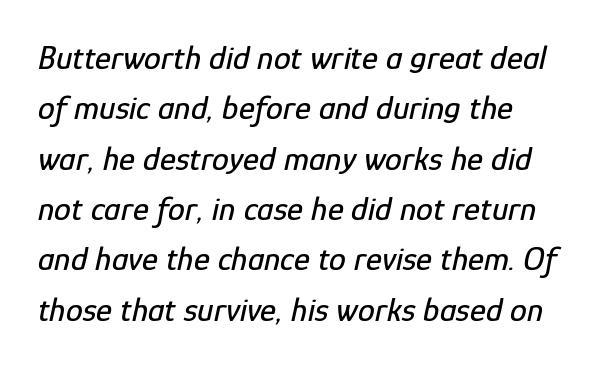
The image shows 34 px condensed type, italic (leaning right); set normal line spacing (1.48x), normal letter spacing, not underlined; low stroke contrast and a medium x-height.
